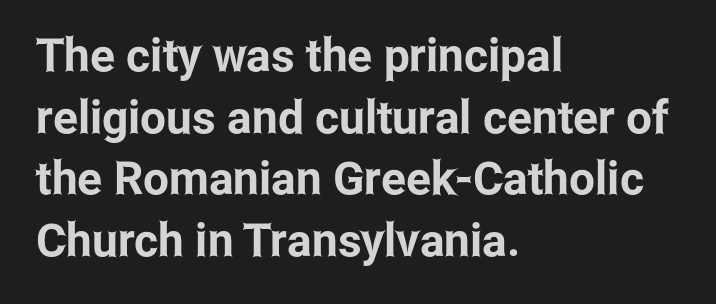
Glance below the letters and you will spot only blank space. A typesetter would call this proportional, since set widths differ per character. Type style note: lacks serifs. Each line starts at the same left margin while the right side varies. The letterforms sit shoulder to shoulder at normal distance.
